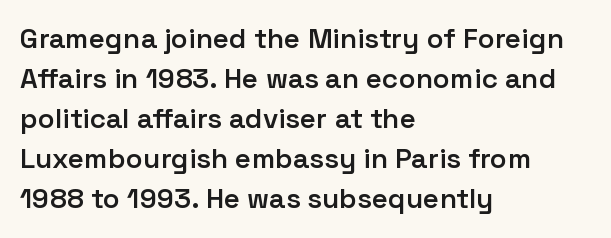
Q: Is the text bold? A: Semi-bold.
Q: Is the text italic (slanted)? A: No, it is upright.
Q: Is the typeface a serif or a sans-serif typeface? A: Sans-serif.
Q: Is the text underlined? A: No.
Q: How is the paragraph aligned? A: Left-aligned.
Q: Is the spacing between letters normal or unusually wide? A: Normal.
Q: Is the spacing between lines tight, normal or loose? A: Normal.
Q: Width (condensed, normal, or wide)? A: Normal.
Q: Stroke contrast? A: Low.
Q: x-height? A: Medium.
Q: Monospaced? A: No.
